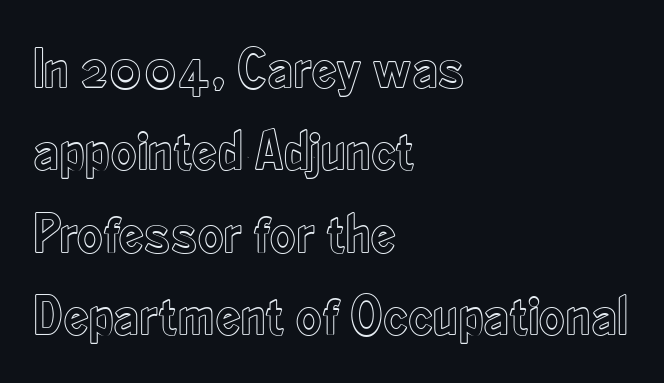
The image shows 56 px condensed type, upright; set left-aligned, normal line spacing (1.47x), normal letter spacing, not underlined; a small x-height.
